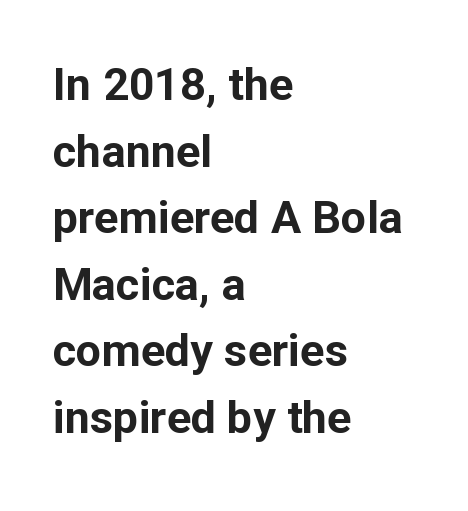
Words appear dense and cohesive because spacing is normal. I'd describe the lettering as bold — thick and assertive. Every stem runs plumb, perpendicular to the baseline. Layout note: lines flush left.
